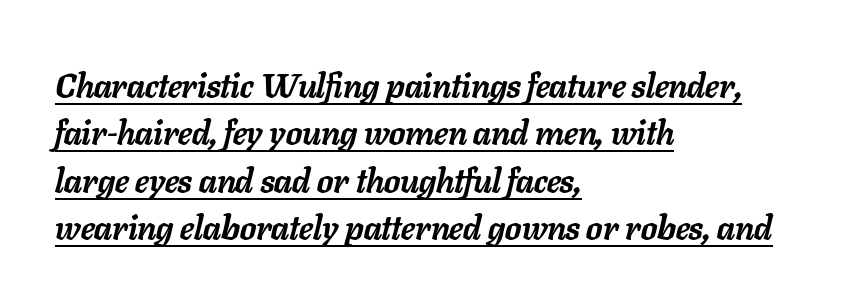
Q: Is the text bold? A: Yes.
Q: Is the text italic (slanted)? A: Yes, it leans right by about 11 degrees.
Q: Is the text underlined? A: Yes.
Q: How is the paragraph aligned? A: Left-aligned.
Q: Is the spacing between letters normal or unusually wide? A: Normal.
Q: Is the spacing between lines tight, normal or loose? A: Normal.
Q: Width (condensed, normal, or wide)? A: Normal.
Q: Stroke contrast? A: Low.
Q: x-height? A: Medium.
Q: Monospaced? A: No.
